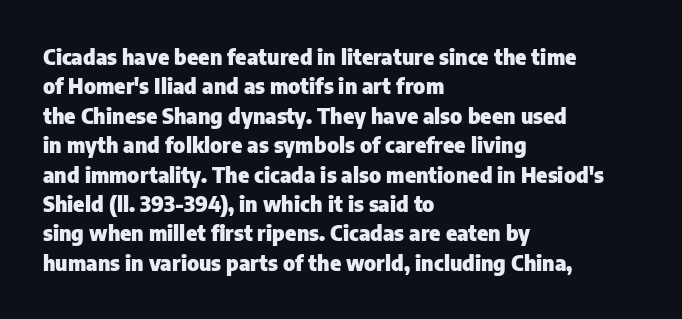
Posture: upright roman. Underlining? Definitely not there. Each line starts at the same left margin while the right side varies. Stroke thickness is high; the sample reads as a true bold. The block of text has a typical density, with ordinary space between rows.
